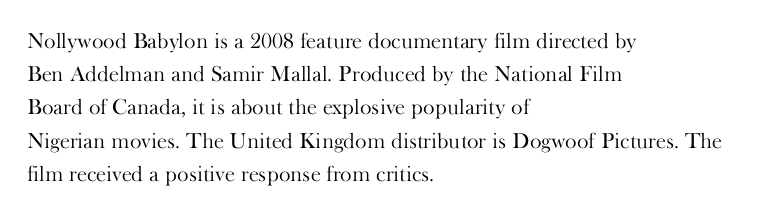
{"italic": "no", "bold": "no", "underline": "no", "align": "left", "line_spacing": "normal", "line_spacing_ratio": 1.51, "letter_spacing": "normal", "letter_spacing_em": 0.0, "glyph_px": 22}
